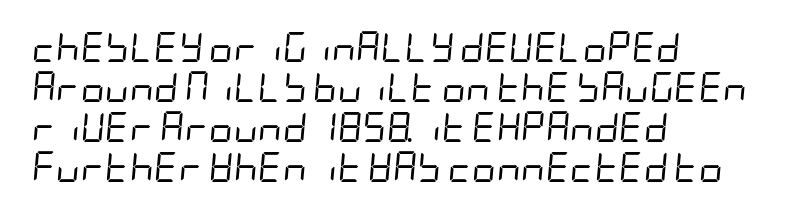
The image shows 30 px regular-weight, condensed type, italic (leaning right); set left-aligned, normal line spacing (1.33x), normal letter spacing, not underlined; low stroke contrast and a large x-height.
